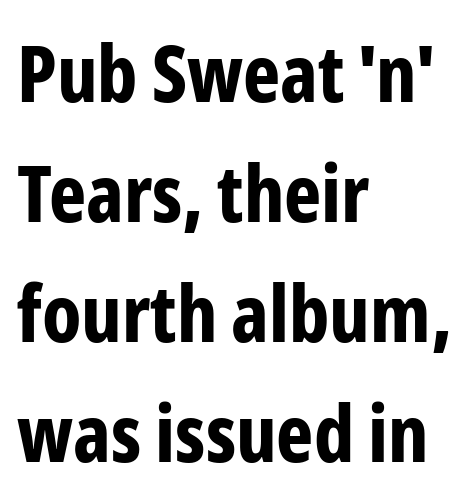
The image shows 79 px bold, condensed sans-serif type, upright; set left-aligned, normal line spacing (1.52x), normal letter spacing, not underlined; low stroke contrast and a medium x-height.
